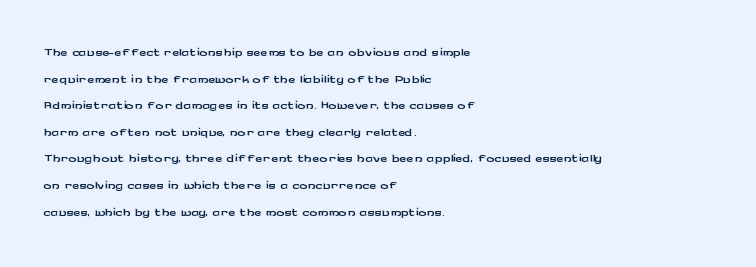
Which margin do the lines hug? The left one — the right edge is uneven. Do the letters lean? They stand straight. Students, note that the glyphs here touch the page at normal intervals. The block of text has a typical density, with ordinary space between rows. Unmarked baselines from the first word to the last.
